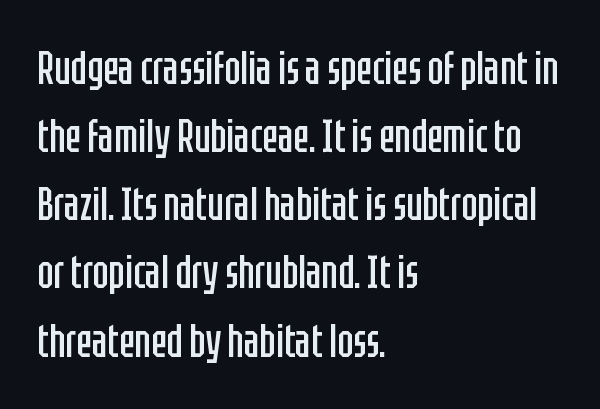
Between one letter and the next there's only the usual sliver of space. Glance below the letters and you will spot only blank space. The type family on display is of the sans-serif kind. The text block is weighted toward the left margin, trailing off unevenly rightward.
